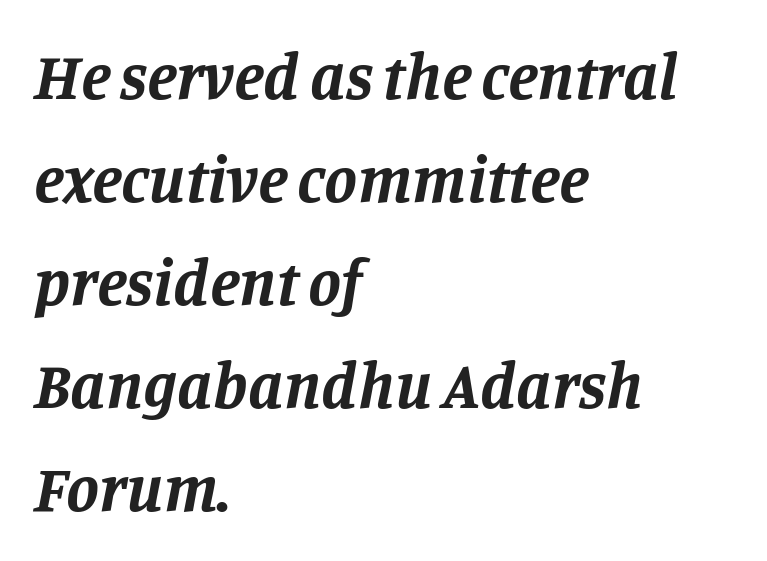
The image shows 66 px bold serif type, italic (leaning right); set left-aligned, normal line spacing (1.56x), normal letter spacing, not underlined; low stroke contrast and a large x-height.
